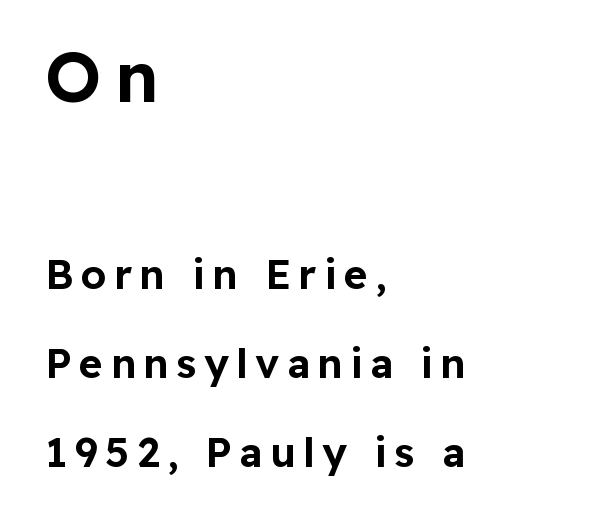
The setting favours the left margin, as ordinary paragraphs usually do. Nope, no serifs anywhere on these letters. When letters stand straight like this, we call the style roman or upright. Line spacing here is loose. Think of a printed novel: that variable character pitch is what you see here. Bigger letters appear in the top chunk; the bottom chunk is reduced.
